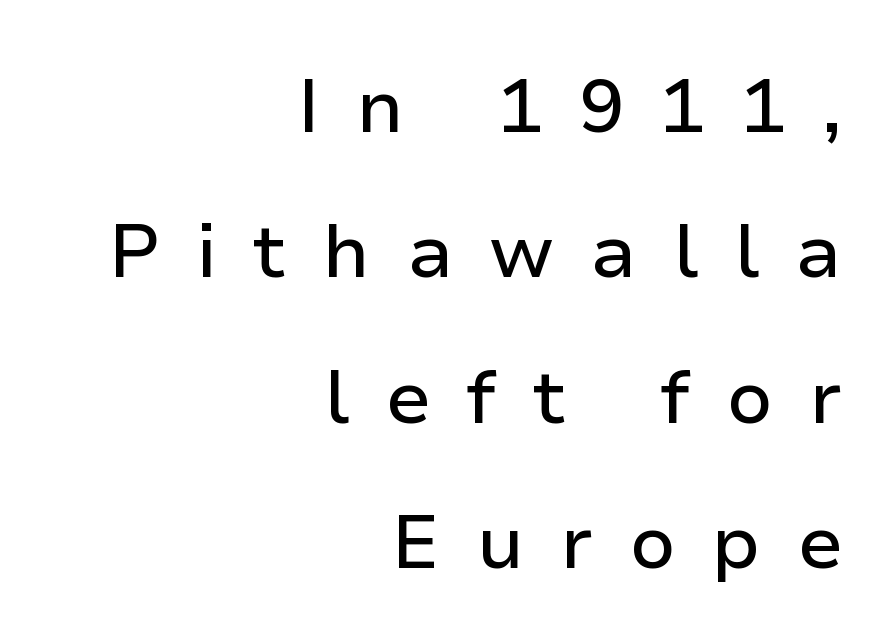
Is there any slant? The stems are plumb. How are the letters spaced? Widely, with obvious added tracking. Here the designer chose a conventional face with non-uniform glyph widths. The baseline area is clear.
